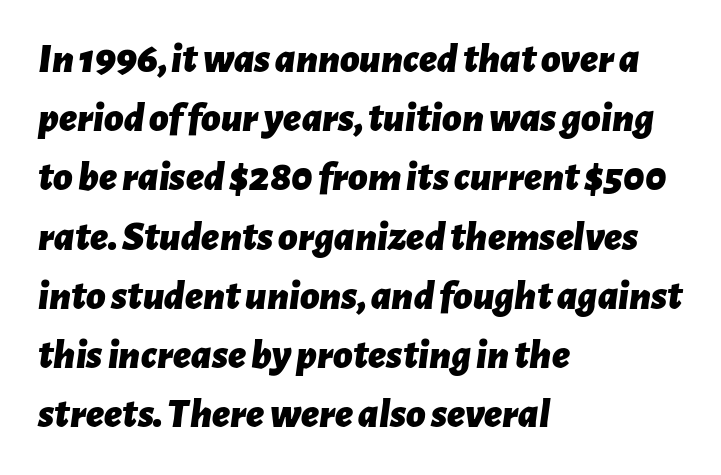
{"italic": "yes", "lean": "right", "slant_degrees": 7, "bold": "yes", "weight": "bold", "width": "normal", "stroke_contrast": "low", "x_height": "medium", "monospaced": "no", "underline": "no", "align": "left", "line_spacing": "normal", "line_spacing_ratio": 1.41, "letter_spacing": "normal", "letter_spacing_em": 0.0, "glyph_px": 42}
